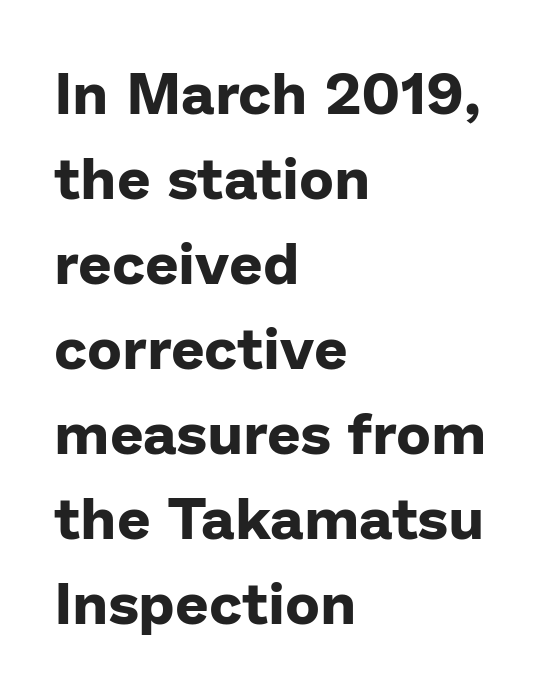
The image shows 59 px bold sans-serif type, upright; set left-aligned, normal line spacing (1.44x), normal letter spacing, not underlined; low stroke contrast and a medium x-height.
